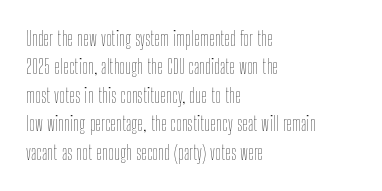
Q: Is the text bold? A: No.
Q: Is the text italic (slanted)? A: No, it is upright.
Q: Is the text underlined? A: No.
Q: How is the paragraph aligned? A: Left-aligned.
Q: Is the spacing between letters normal or unusually wide? A: Normal.
Q: Is the spacing between lines tight, normal or loose? A: Normal.
